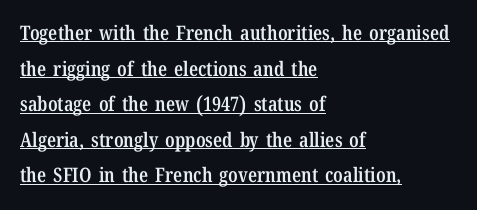
The image shows 20 px text type, upright; set left-aligned, line spacing 1.78x, normal letter spacing, underlined.
